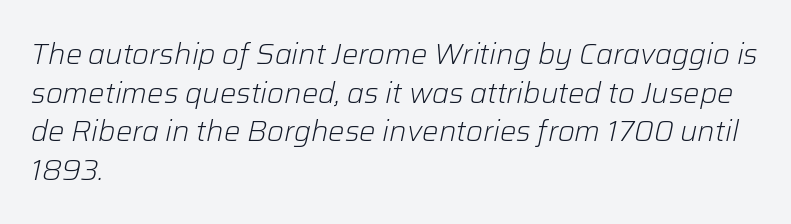
Q: Is the text bold? A: No.
Q: Is the text italic (slanted)? A: Yes, it leans right by about 12 degrees.
Q: Is the text underlined? A: No.
Q: How is the paragraph aligned? A: Left-aligned.
Q: Is the spacing between letters normal or unusually wide? A: Normal.
Q: Is the spacing between lines tight, normal or loose? A: Normal.
Q: Width (condensed, normal, or wide)? A: Normal.
Q: Stroke contrast? A: Low.
Q: x-height? A: Medium.
Q: Monospaced? A: No.
